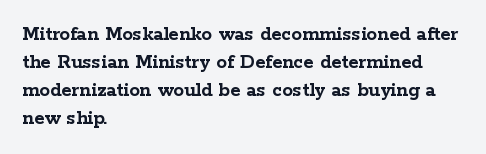
The image shows 21 px bold type, upright; set left-aligned, normal line spacing (1.34x), normal letter spacing, not underlined.
